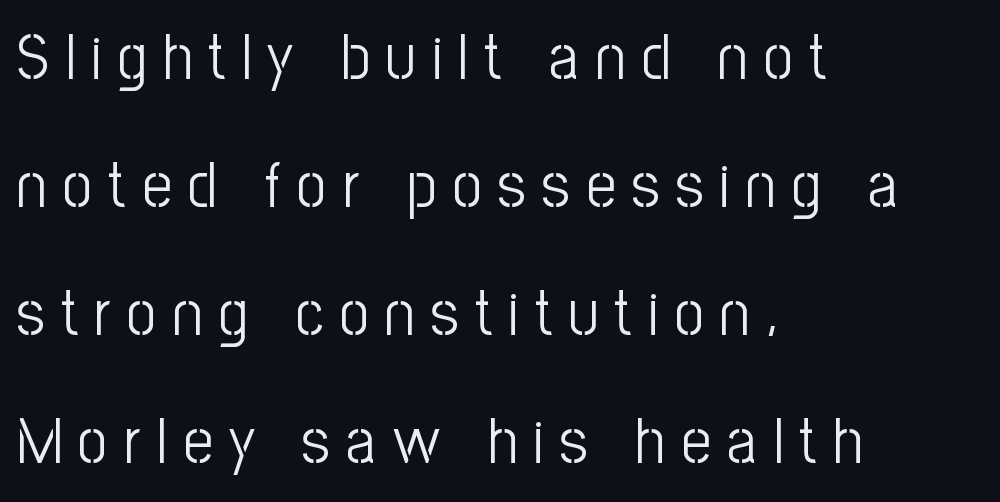
Letterform terminals end flat and unadorned throughout the passage. The passage shown is not underscored anywhere. No letter is thick-stroked: the sample isn't bold. The rendering inserts visible extra space after every character. Proportional: the letters do not fall into vertical columns. The lines in this sample share a left origin and differ only in where they stop.
